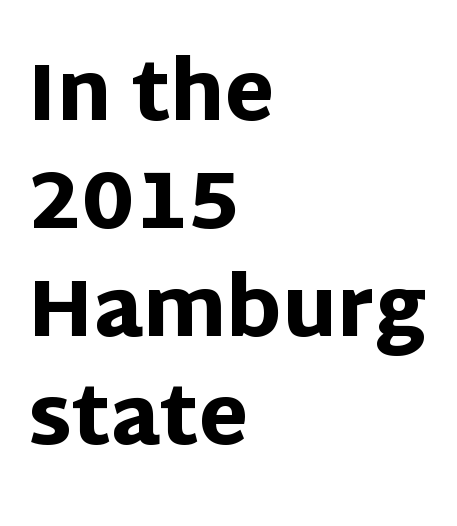
Underlining? Definitely not there. In terms of posture, this sample is upright. You'd pick this weight for a headline — it's a proper bold. Note the varied advance widths — an 'i' is clearly narrower than an 'm'. Spacing between characters is what you'd get straight out of the box. Leading: standard.
